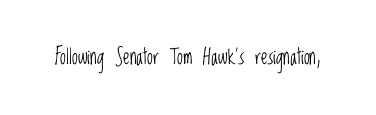
The passage shown is not underscored anywhere. The font's upright variant was chosen for this text. Stems here are at most as thick as an everyday book face. Observe the ordinary spacing: letters are neighbours, not strangers.
